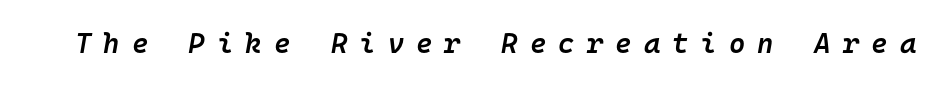
Q: Is the text bold? A: Semi-bold.
Q: Is the text italic (slanted)? A: Yes, it leans right by about 10 degrees.
Q: Is the text underlined? A: No.
Q: Is the spacing between letters normal or unusually wide? A: Unusually wide.
Q: Width (condensed, normal, or wide)? A: Normal.
Q: Stroke contrast? A: Low.
Q: x-height? A: Medium.
Q: Monospaced? A: Yes.
